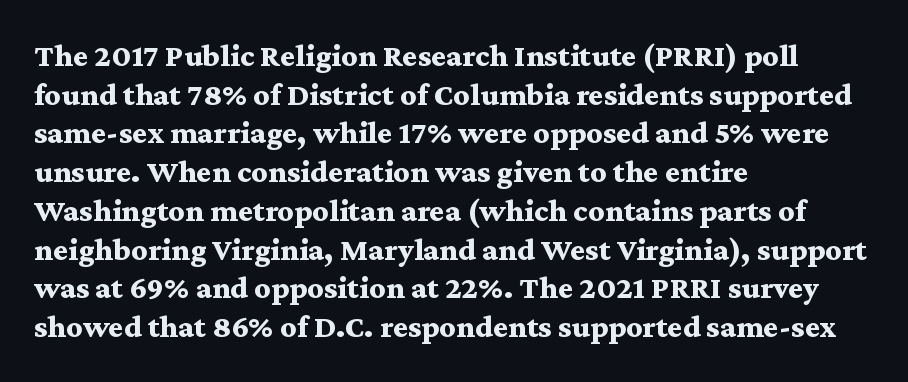
The image shows 32 px bold, wide serif type, upright; set left-aligned, line spacing 1.21x, normal letter spacing, not underlined; medium stroke contrast and a medium x-height.
